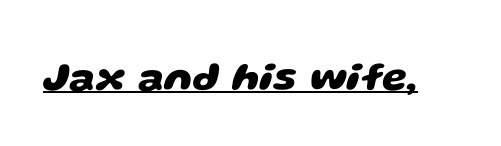
{"serif": "no", "bold": "yes", "weight": "heavy", "width": "wide", "stroke_contrast": "low", "x_height": "large", "monospaced": "no", "underline": "yes", "letter_spacing": "normal", "letter_spacing_em": 0.0, "glyph_px": 40}
